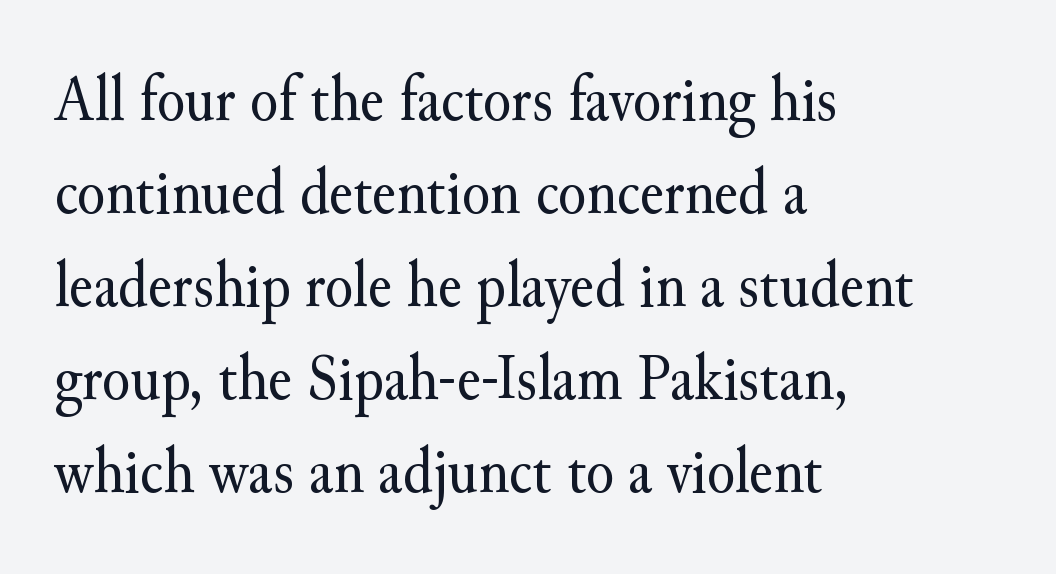
Does the type have serifs? Yes, each stem ends in a small foot. The designer left line spacing at the default. Each letter keeps its own natural width here, so spacing adapts to shape. The text block is weighted toward the left margin, trailing off unevenly rightward. Vertical strokes here are truly vertical.
